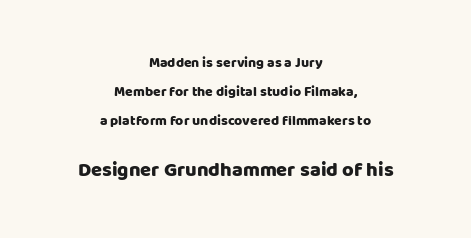
{"italic": "no", "underline": "no", "align": "center", "line_spacing": "loose", "line_spacing_ratio": 2.06, "letter_spacing": "normal", "letter_spacing_em": 0.0, "larger_block": "second", "size_ratio": 1.43, "glyph_px": 20}
